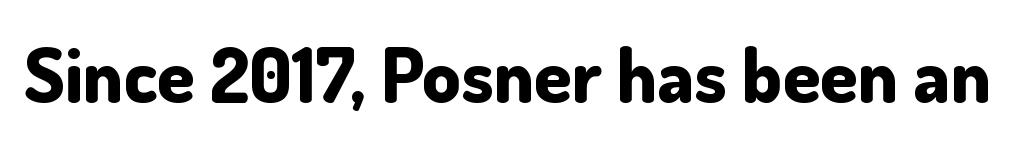
Q: Is the text bold? A: Yes.
Q: Is the text italic (slanted)? A: No, it is upright.
Q: Is the typeface a serif or a sans-serif typeface? A: Sans-serif.
Q: Is the text underlined? A: No.
Q: Is the spacing between letters normal or unusually wide? A: Normal.
Q: Width (condensed, normal, or wide)? A: Normal.
Q: Stroke contrast? A: Low.
Q: x-height? A: Small.
Q: Monospaced? A: No.
